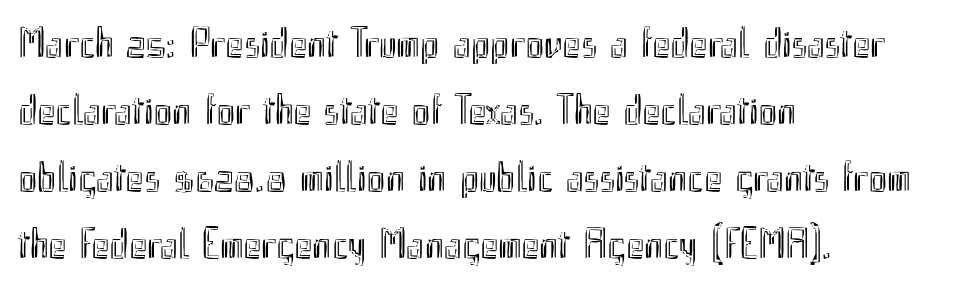
Q: Is the text italic (slanted)? A: No, it is upright.
Q: Is the text underlined? A: No.
Q: How is the paragraph aligned? A: Left-aligned.
Q: Is the spacing between letters normal or unusually wide? A: Normal.
Q: Is the spacing between lines tight, normal or loose? A: Normal.
Q: Width (condensed, normal, or wide)? A: Condensed.
Q: x-height? A: Small.
Q: Monospaced? A: No.
